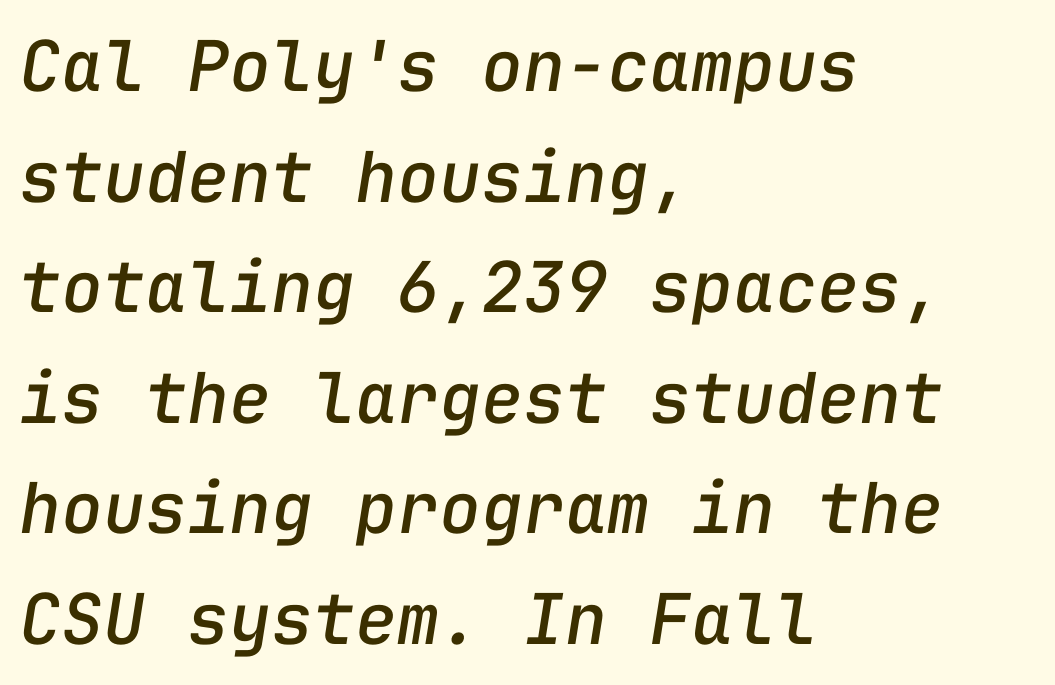
The image shows 70 px text type, italic (leaning right), monospaced; set left-aligned, normal line spacing (1.58x), normal letter spacing, not underlined; low stroke contrast and a medium x-height.
